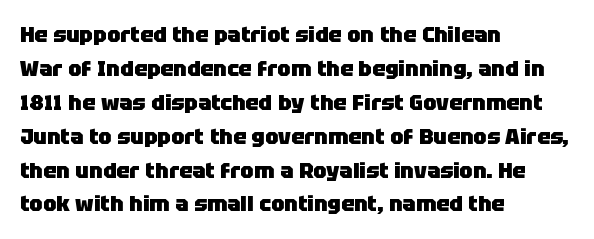
Q: Is the text bold? A: Yes.
Q: Is the text italic (slanted)? A: No, it is upright.
Q: Is the text underlined? A: No.
Q: How is the paragraph aligned? A: Left-aligned.
Q: Is the spacing between letters normal or unusually wide? A: Normal.
Q: Is the spacing between lines tight, normal or loose? A: Normal.
